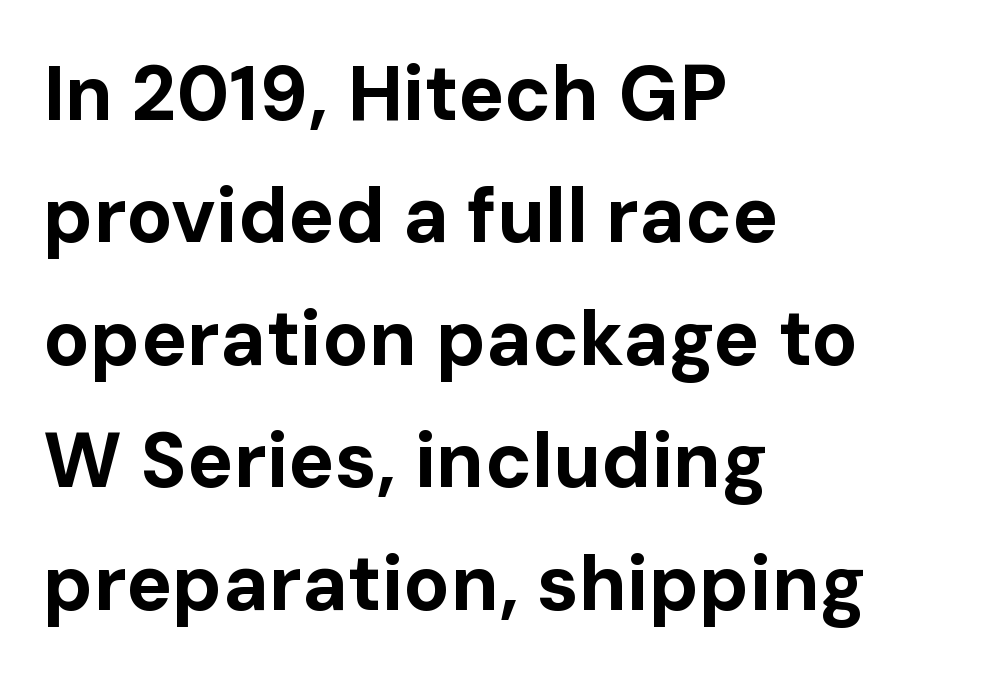
{"serif": "no", "italic": "no", "bold": "yes", "weight": "bold", "width": "normal", "stroke_contrast": "low", "x_height": "medium", "monospaced": "no", "underline": "no", "align": "left", "line_spacing": "normal", "line_spacing_ratio": 1.59, "letter_spacing": "normal", "letter_spacing_em": 0.0, "glyph_px": 77}
